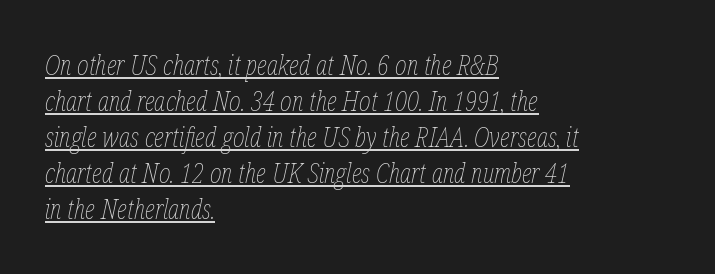
The rendering anchors every line to the left-hand side. Think of a printed novel: that variable character pitch is what you see here. Observe the lean: these are italic letterforms. Line spacing here is normal. Vertical stems look standard width or narrower in stroke.
